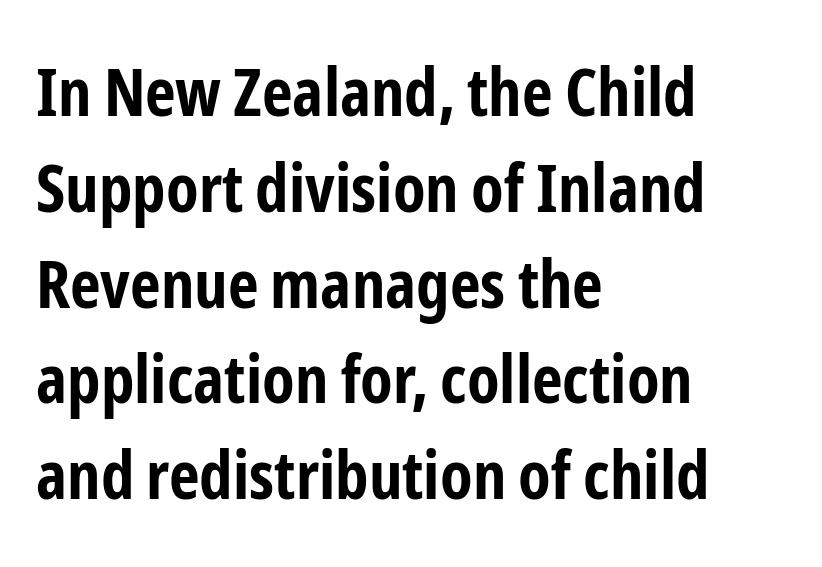
The font's upright variant was chosen for this text. Font category for this specimen: sans-serif. Underlining? Definitely not there. Visually the block forms a straight wall on the left and a jagged coastline on the right. If you measured baseline to baseline, you'd find a middling distance.
